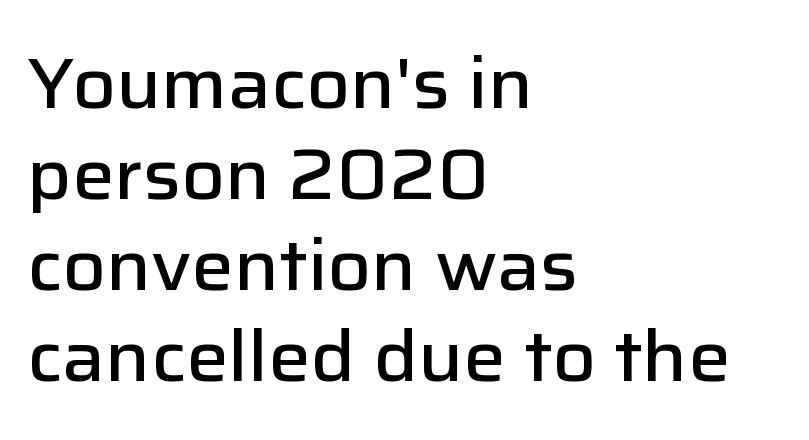
The image shows 71 px semibold sans-serif type, upright; set left-aligned, normal line spacing (1.28x), normal letter spacing, not underlined; low stroke contrast and a medium x-height.
